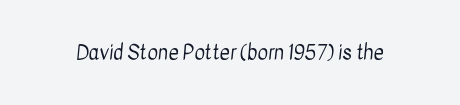
The image shows 20 px text type; set normal letter spacing, not underlined.
